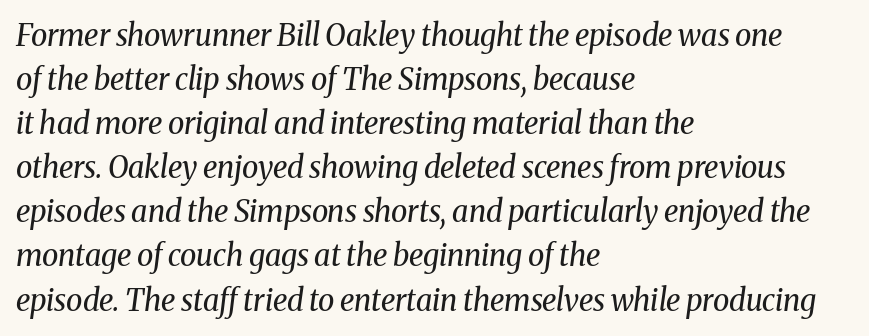
Q: Is the text bold? A: No.
Q: Is the text italic (slanted)? A: Yes, it leans right by about 8 degrees.
Q: Is the typeface a serif or a sans-serif typeface? A: Serif.
Q: Is the text underlined? A: No.
Q: How is the paragraph aligned? A: Left-aligned.
Q: Is the spacing between letters normal or unusually wide? A: Normal.
Q: Is the spacing between lines tight, normal or loose? A: Normal.
Q: Width (condensed, normal, or wide)? A: Normal.
Q: Stroke contrast? A: Medium.
Q: x-height? A: Medium.
Q: Monospaced? A: No.
